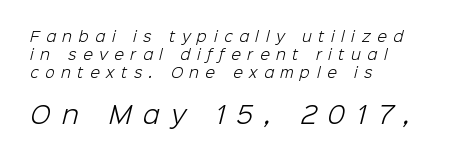
The image shows 24 px text type; set left-aligned, normal line spacing (1.3x), unusually wide letter spacing (+0.48 em), not underlined; the second (bottom) block is 1.71x larger.
